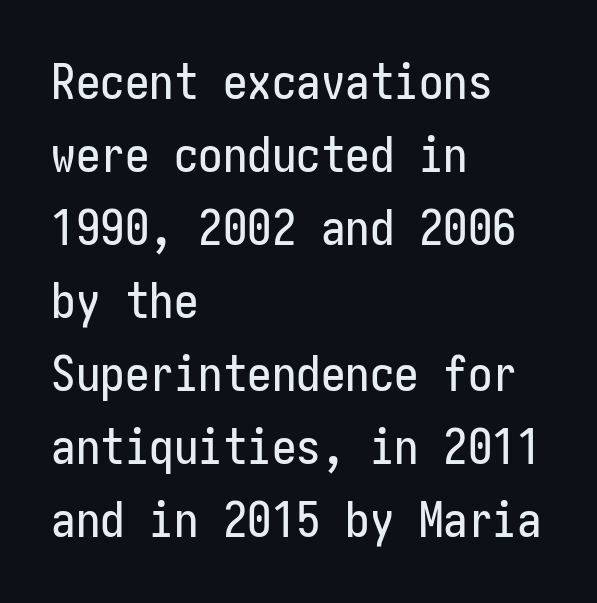
The image shows 49 px condensed sans-serif type, upright; set left-aligned, normal line spacing (1.49x), normal letter spacing, not underlined; low stroke contrast and a medium x-height.
